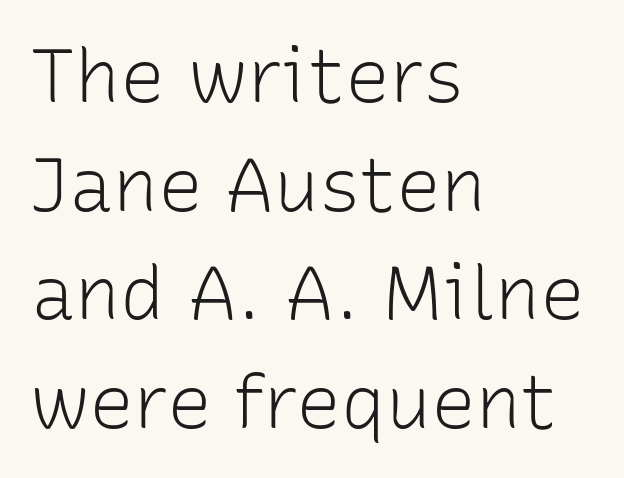
{"serif": "no", "italic": "no", "bold": "no", "weight": "light", "width": "normal", "stroke_contrast": "low", "x_height": "medium", "monospaced": "no", "underline": "no", "align": "left", "line_spacing": "normal", "line_spacing_ratio": 1.45, "letter_spacing": "normal", "letter_spacing_em": 0.0, "glyph_px": 75}
